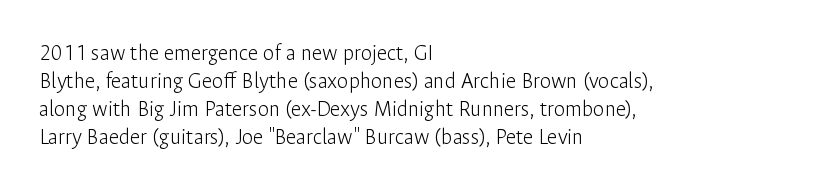
The image shows 23 px text type, upright; set left-aligned, line spacing 1.22x, normal letter spacing, not underlined.
